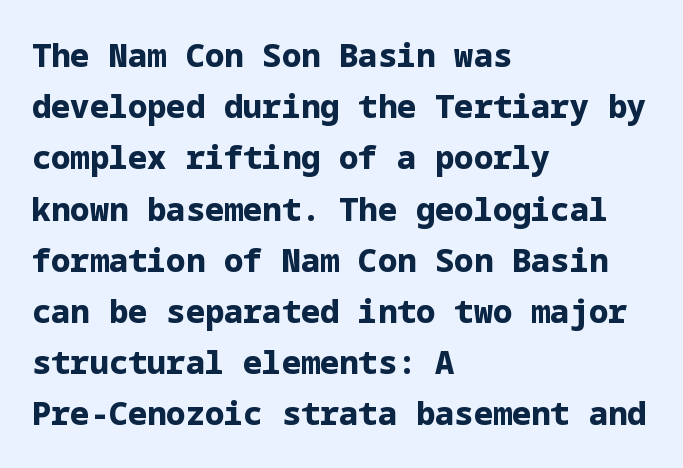
The image shows 32 px bold sans-serif type, upright; set left-aligned, normal line spacing (1.6x), normal letter spacing, not underlined; low stroke contrast and a medium x-height.
